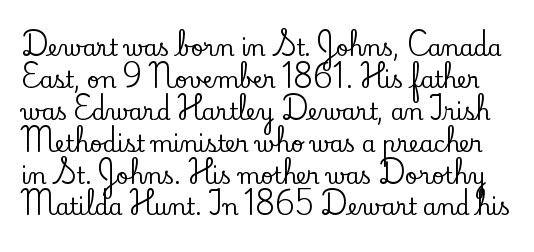
Descenders are the only things crossing below the line. Tracking value appears to be zero — textbook default spacing. Posture: straight, roman, zero tilt. How would I describe the line gaps? Plain and ordinary.
